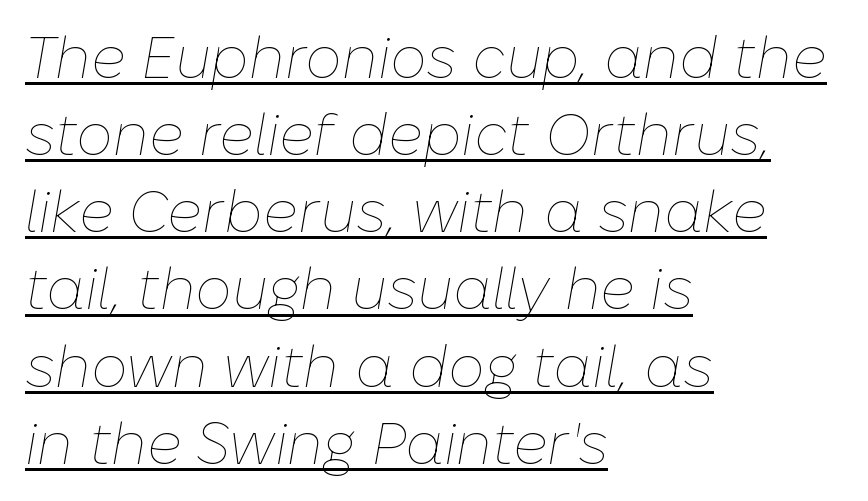
The image shows 58 px thin type, italic (leaning right); set left-aligned, normal line spacing (1.33x), normal letter spacing, underlined; low stroke contrast and a medium x-height.
